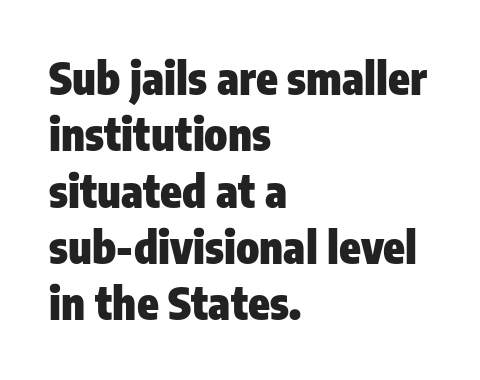
{"serif": "no", "italic": "no", "bold": "yes", "weight": "heavy", "width": "condensed", "stroke_contrast": "low", "x_height": "medium", "monospaced": "no", "underline": "no", "align": "left", "line_spacing": "normal", "line_spacing_ratio": 1.28, "letter_spacing": "normal", "letter_spacing_em": 0.0, "glyph_px": 44}
